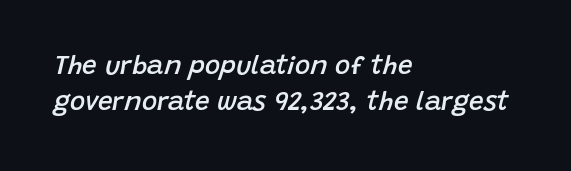
Q: Is the text bold? A: Semi-bold.
Q: Is the text italic (slanted)? A: Yes, it leans right by about 15 degrees.
Q: Is the text underlined? A: No.
Q: How is the paragraph aligned? A: Left-aligned.
Q: Is the spacing between letters normal or unusually wide? A: Normal.
Q: Is the spacing between lines tight, normal or loose? A: Normal.
